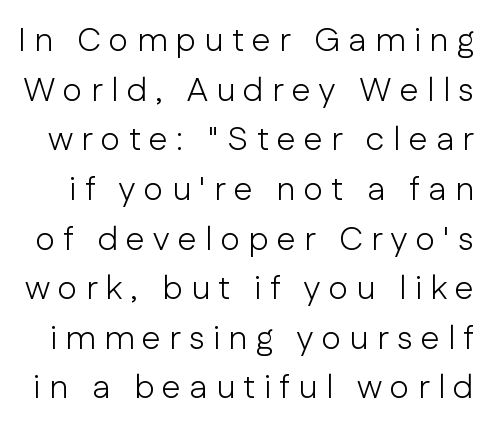
The passage shown is not bold in any degree. Tracking here is generous; glyphs stand well apart from one another. One glance says typical: line gaps are just what's usual. Think of a printed novel: that variable character pitch is what you see here. This sample uses an upright cut, with every glyph sitting square on the baseline.
